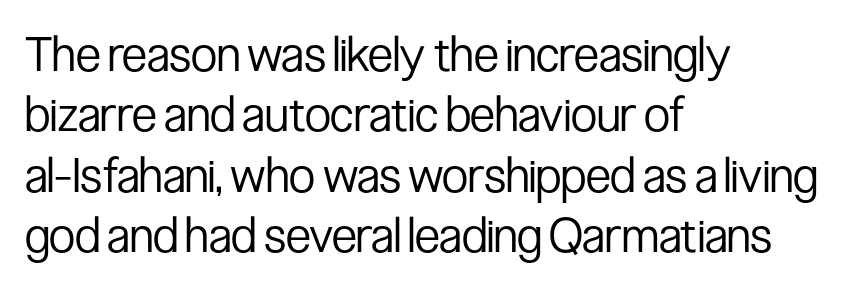
{"serif": "no", "italic": "no", "bold": "no", "weight": "regular", "width": "condensed", "stroke_contrast": "low", "x_height": "medium", "monospaced": "no", "underline": "no", "align": "left", "line_spacing": "normal", "line_spacing_ratio": 1.26, "letter_spacing": "normal", "letter_spacing_em": 0.0, "glyph_px": 48}
